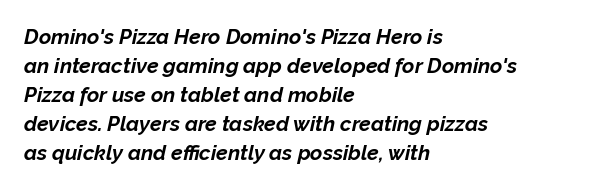
The image shows 21 px bold type, italic (leaning right); set left-aligned, normal line spacing (1.38x), normal letter spacing, not underlined.
